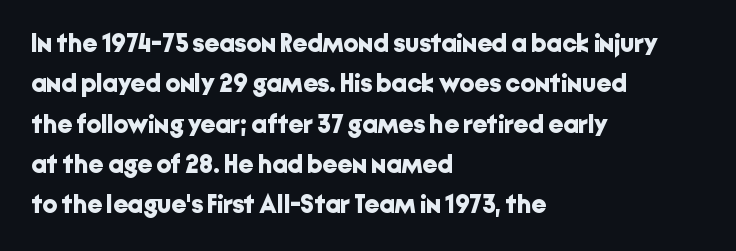
A classic flush-left, rag-right setting is used for this passage. Rows of type keep a routine distance in the vertical direction. Descenders are the only things crossing below the line. The strokes are fattened all the way to bold. Tracking value appears to be zero — textbook default spacing.
